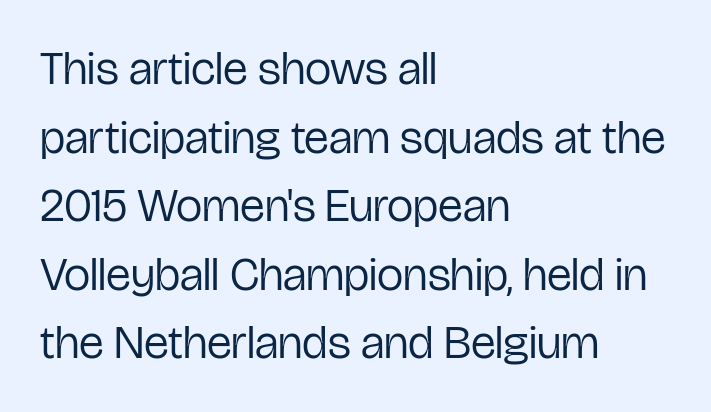
The image shows 47 px regular-weight, condensed sans-serif type, upright; set left-aligned, normal line spacing (1.46x), normal letter spacing, not underlined; low stroke contrast and a medium x-height.
